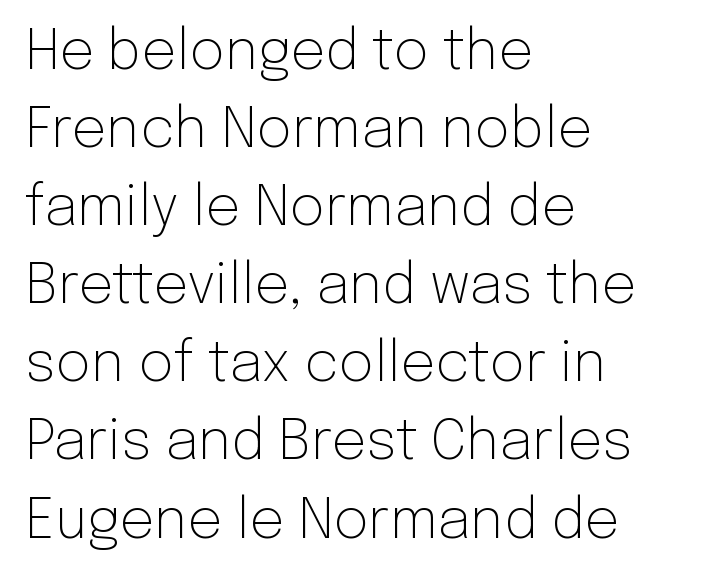
{"serif": "no", "italic": "no", "bold": "no", "weight": "light", "width": "normal", "stroke_contrast": "low", "x_height": "medium", "monospaced": "no", "underline": "no", "align": "left", "line_spacing": "normal", "line_spacing_ratio": 1.42, "letter_spacing": "normal", "letter_spacing_em": 0.0, "glyph_px": 55}
